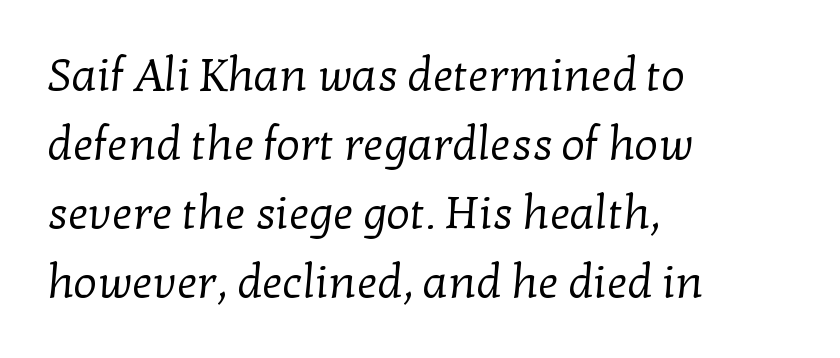
The image shows 46 px regular-weight serif type; set left-aligned, normal line spacing (1.5x), normal letter spacing, not underlined; low stroke contrast and a medium x-height.
